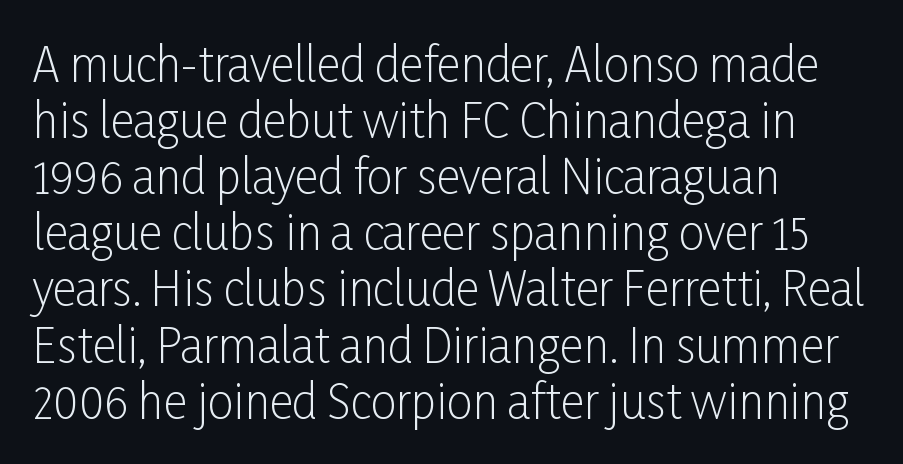
The image shows 46 px light, condensed sans-serif type, upright; set left-aligned, line spacing 1.22x, normal letter spacing, not underlined; low stroke contrast and a medium x-height.
